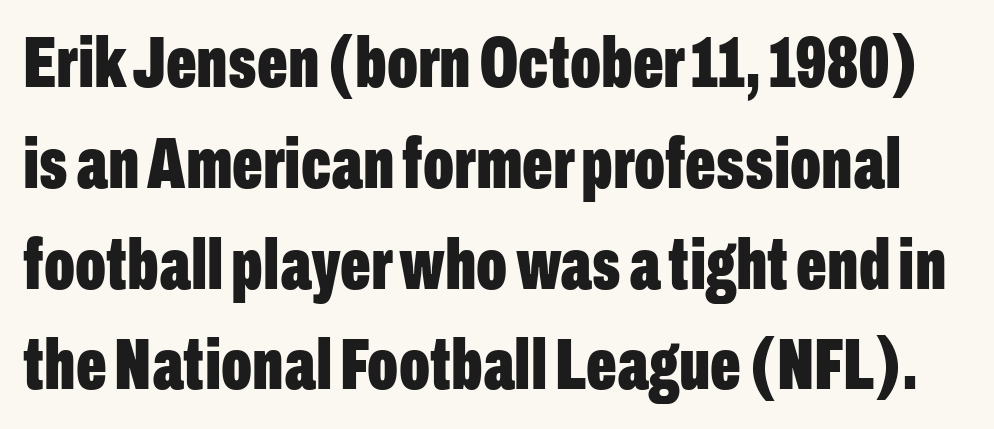
The image shows 72 px bold, condensed sans-serif type, upright; set normal line spacing (1.4x), normal letter spacing, not underlined; low stroke contrast and a medium x-height.
